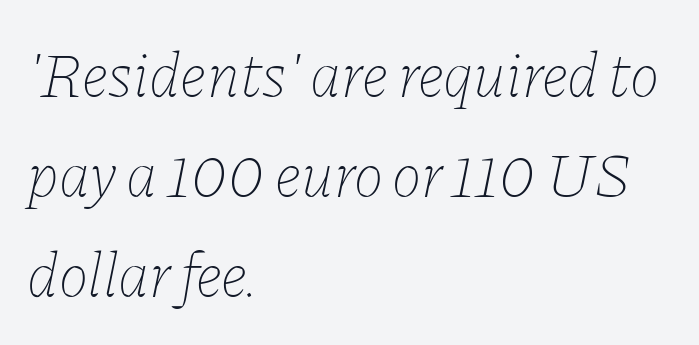
A typesetter would call this proportional, since set widths differ per character. The typography opts for an oblique posture over an upright one. Compared with typical body copy, the letter spacing here is the same. Quick note: underline off. Vertically, the passage feels balanced, rows spaced as you'd expect.
